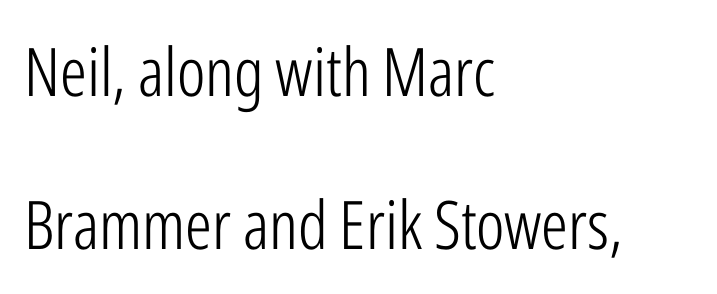
The image shows 67 px light, condensed sans-serif type, upright; set left-aligned, loose line spacing (2.29x), normal letter spacing, not underlined; low stroke contrast and a medium x-height.
